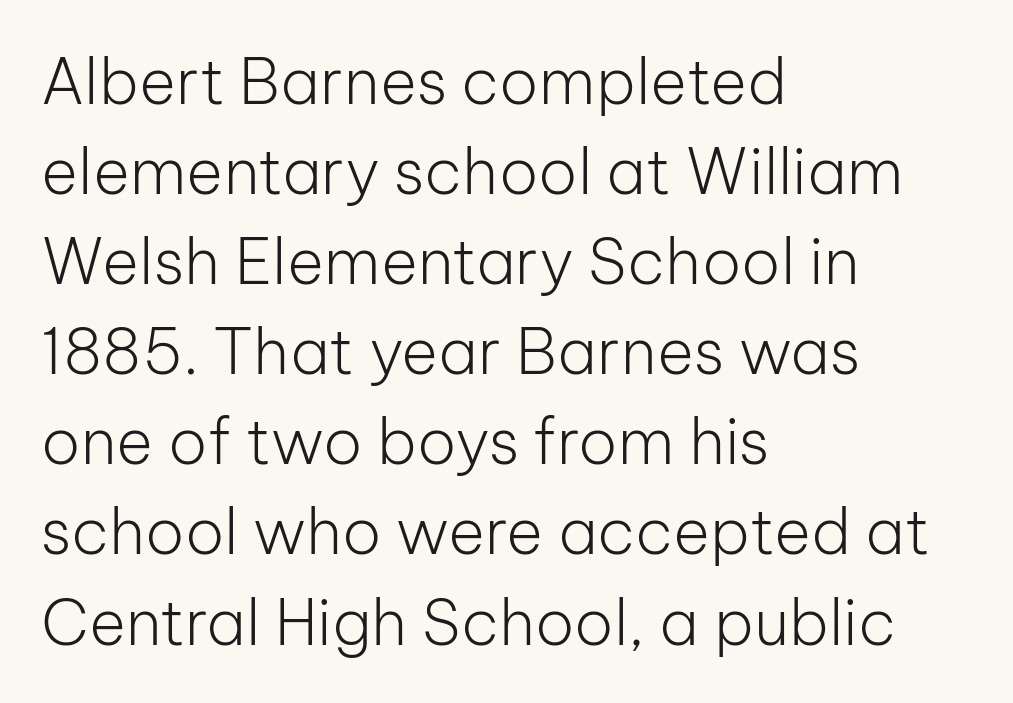
These glyphs show unthickened strokes, regular width or finer. Looks like regular typesetting: each glyph gets only the width it needs. The letters carry no serifs — their stems end cleanly without finishing strokes. Honestly, the row spacing looks completely unremarkable. Italic? Not at all — the glyphs are vertical. The paragraph shown leans on its left margin.
